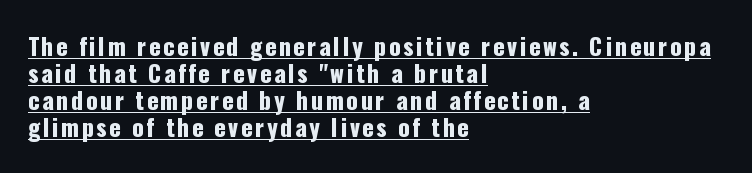
Q: Is the text italic (slanted)? A: No, it is upright.
Q: Is the text underlined? A: Yes.
Q: How is the paragraph aligned? A: Left-aligned.
